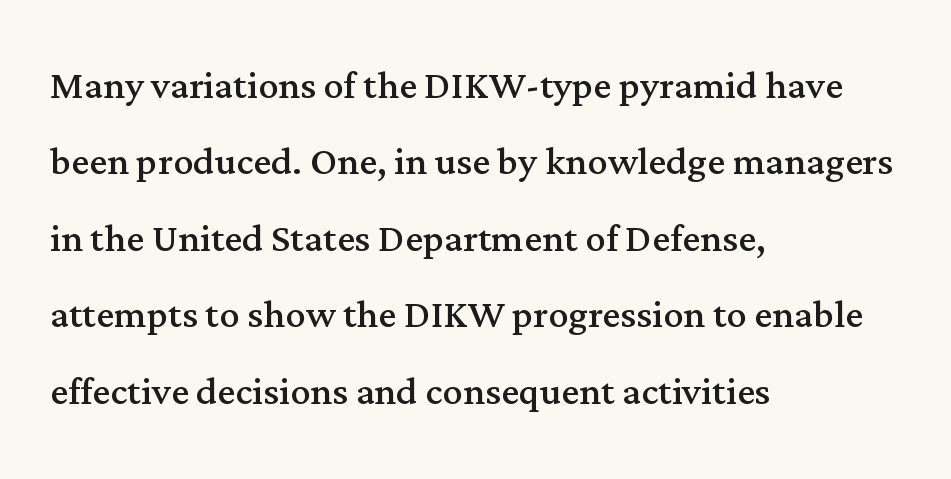
This block has exactly the height ordinary leading produces. If you drew a ruler down the left edge, every line would touch it. You can tell it's not italic because the verticals are truly vertical. Note: serifs present on the glyphs. Proportional: the letters do not fall into vertical columns. The strokes carry an ordinary text weight at most.
